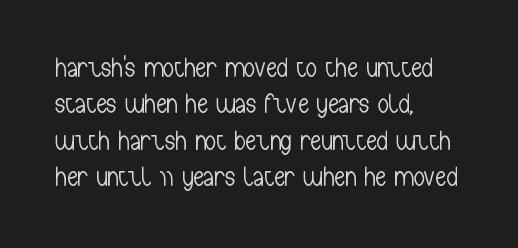
Q: Is the text bold? A: No.
Q: Is the text italic (slanted)? A: No, it is upright.
Q: Is the text underlined? A: No.
Q: How is the paragraph aligned? A: Left-aligned.
Q: Is the spacing between letters normal or unusually wide? A: Normal.
Q: Is the spacing between lines tight, normal or loose? A: Normal.
